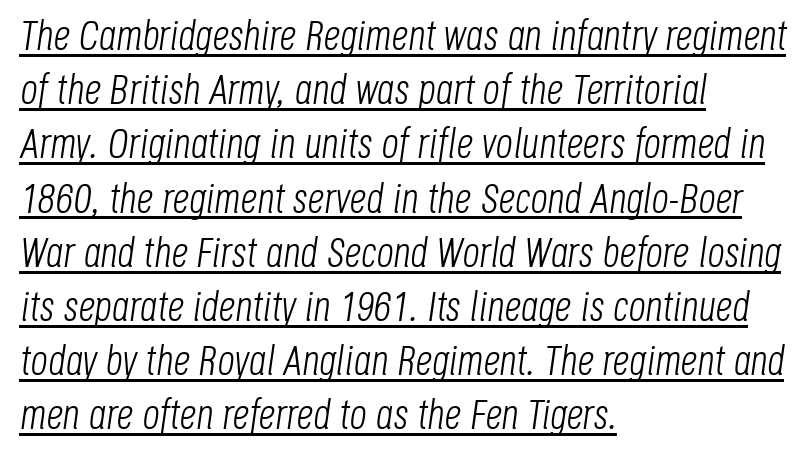
Nothing heavy about these letters — not bold at all. The glyphs look as if they've been sheared to an angle. The rendered words wear a rule along their underside. These lines are set flush left with a ragged right edge. Horizontal bands of white between lines are of average thickness. Glyph-to-glyph distance matches everyday printed text.
